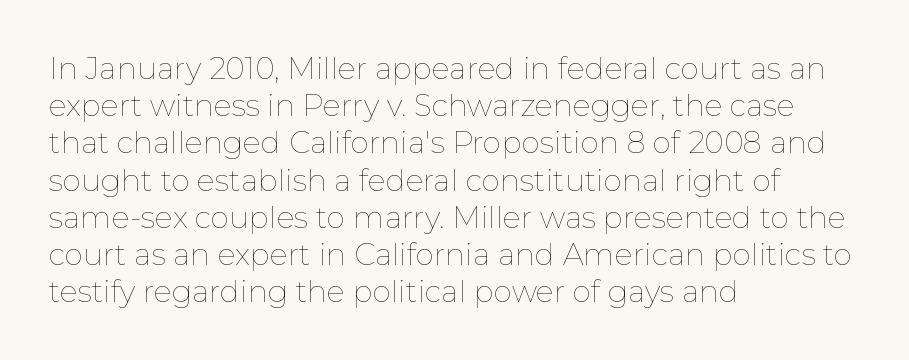
Q: Is the text bold? A: No.
Q: Is the text italic (slanted)? A: No, it is upright.
Q: Is the text underlined? A: No.
Q: How is the paragraph aligned? A: Left-aligned.
Q: Is the spacing between letters normal or unusually wide? A: Normal.
Q: Width (condensed, normal, or wide)? A: Normal.
Q: Stroke contrast? A: Low.
Q: x-height? A: Medium.
Q: Monospaced? A: No.
